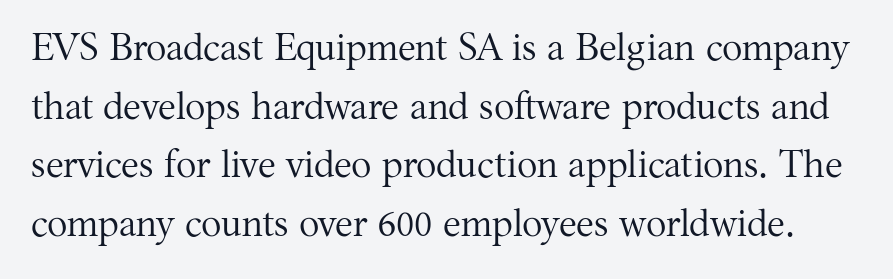
{"serif": "yes", "italic": "no", "bold": "no", "weight": "regular", "width": "normal", "stroke_contrast": "medium", "x_height": "medium", "monospaced": "no", "underline": "no", "line_spacing": "normal", "line_spacing_ratio": 1.54, "letter_spacing": "normal", "letter_spacing_em": 0.0, "glyph_px": 38}
